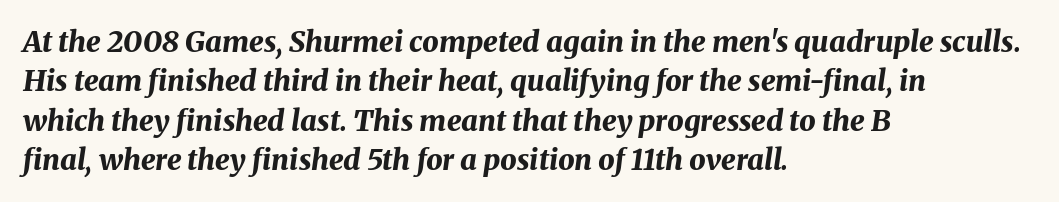
As a designer I'd log this as weight 700, bold. Look at the tracking — it's just the regular setting, nothing added. A classic flush-left, rag-right setting is used for this passage. If you measured baseline to baseline, you'd find a middling distance.
